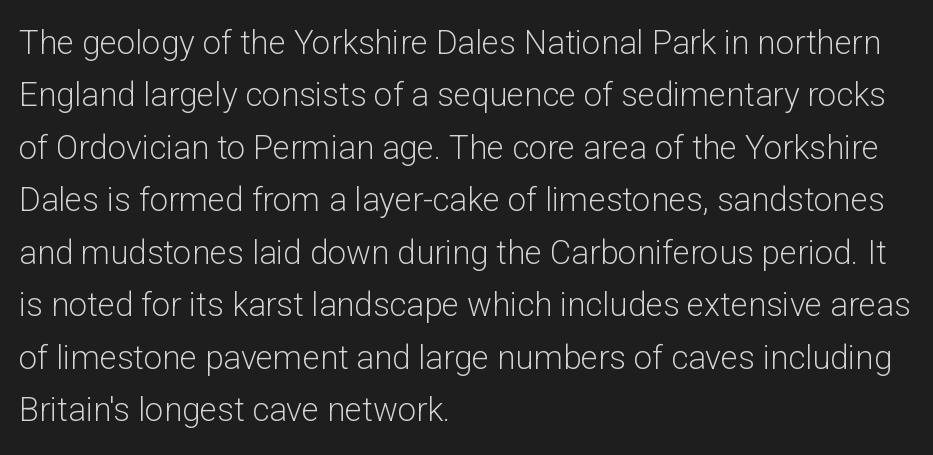
Q: Is the text bold? A: No.
Q: Is the text italic (slanted)? A: No, it is upright.
Q: Is the typeface a serif or a sans-serif typeface? A: Sans-serif.
Q: Is the text underlined? A: No.
Q: How is the paragraph aligned? A: Left-aligned.
Q: Is the spacing between letters normal or unusually wide? A: Normal.
Q: Is the spacing between lines tight, normal or loose? A: Normal.
Q: Width (condensed, normal, or wide)? A: Normal.
Q: Stroke contrast? A: Low.
Q: x-height? A: Medium.
Q: Monospaced? A: No.
